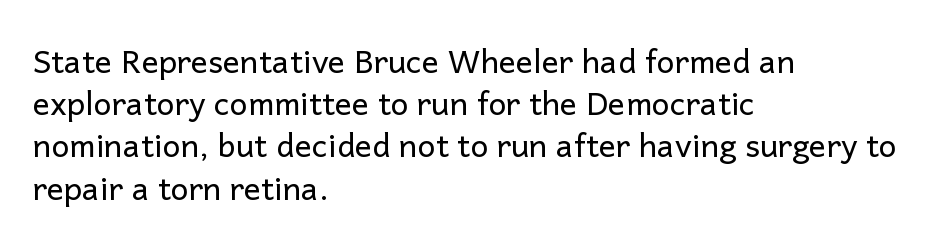
Looks like regular typesetting: each glyph gets only the width it needs. The compositor pushed each line to the left boundary. Nope, no serifs anywhere on these letters. This rendering features lettering with no underline.
